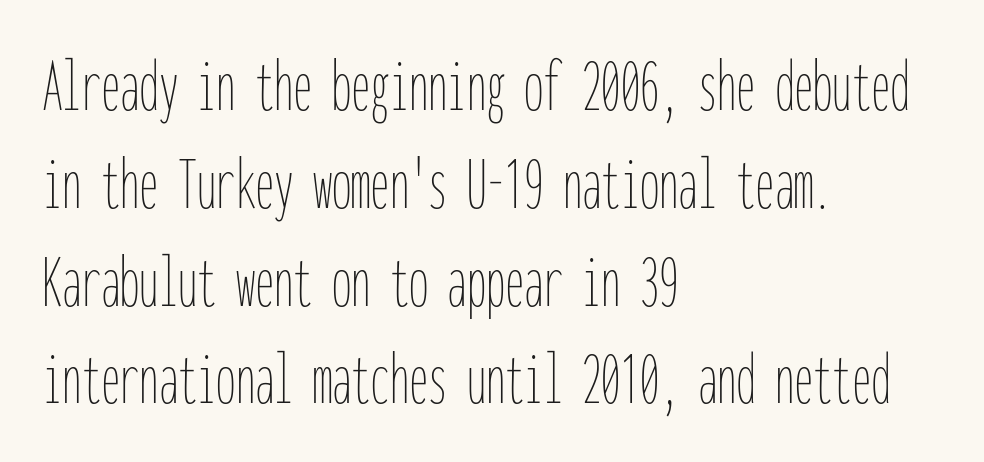
{"italic": "no", "bold": "no", "weight": "thin", "width": "condensed", "stroke_contrast": "low", "x_height": "medium", "monospaced": "yes", "underline": "no", "align": "left", "line_spacing": "normal", "line_spacing_ratio": 1.27, "letter_spacing": "normal", "letter_spacing_em": 0.0, "glyph_px": 77}
